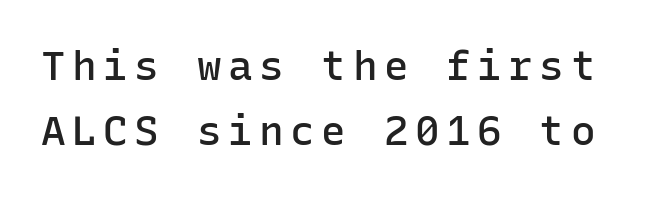
Q: Is the text bold? A: Semi-bold.
Q: Is the text italic (slanted)? A: No, it is upright.
Q: Is the typeface a serif or a sans-serif typeface? A: Sans-serif.
Q: Is the text underlined? A: No.
Q: Is the spacing between lines tight, normal or loose? A: Normal.
Q: Width (condensed, normal, or wide)? A: Normal.
Q: Stroke contrast? A: Low.
Q: x-height? A: Medium.
Q: Monospaced? A: Yes.
